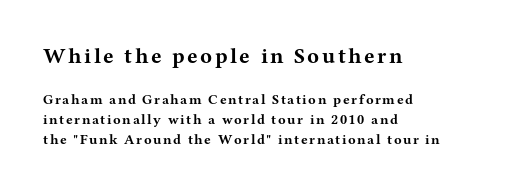
{"italic": "no", "bold": "yes", "underline": "no", "align": "left", "line_spacing": "normal", "line_spacing_ratio": 1.4, "larger_block": "first", "size_ratio": 1.57, "glyph_px": 22}
